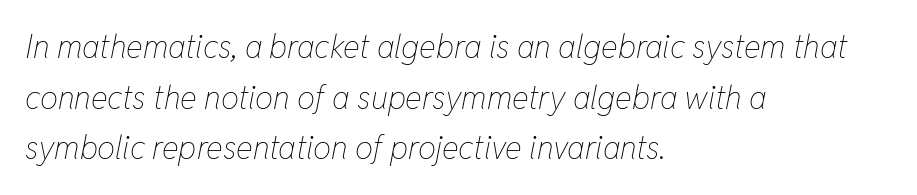
If you drew a ruler down the left edge, every line would touch it. This block has exactly the height ordinary leading produces. A light-to-regular cut is what we see here. The rendering uses natural spacing where letterforms have individual widths.
